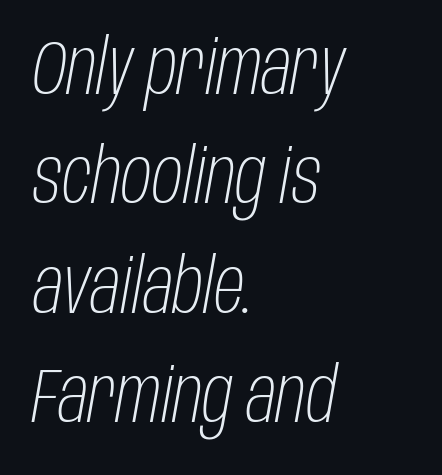
Q: Is the text bold? A: No.
Q: Is the text italic (slanted)? A: Yes, it leans right by about 10 degrees.
Q: Is the text underlined? A: No.
Q: How is the paragraph aligned? A: Left-aligned.
Q: Is the spacing between letters normal or unusually wide? A: Normal.
Q: Is the spacing between lines tight, normal or loose? A: Normal.
Q: Width (condensed, normal, or wide)? A: Condensed.
Q: Stroke contrast? A: Low.
Q: x-height? A: Large.
Q: Monospaced? A: No.
